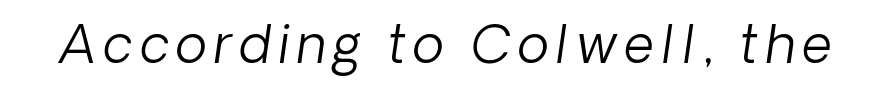
Q: Is the text bold? A: No.
Q: Is the text italic (slanted)? A: Yes, it leans right by about 8 degrees.
Q: Is the text underlined? A: No.
Q: Width (condensed, normal, or wide)? A: Normal.
Q: Stroke contrast? A: Low.
Q: x-height? A: Medium.
Q: Monospaced? A: No.
